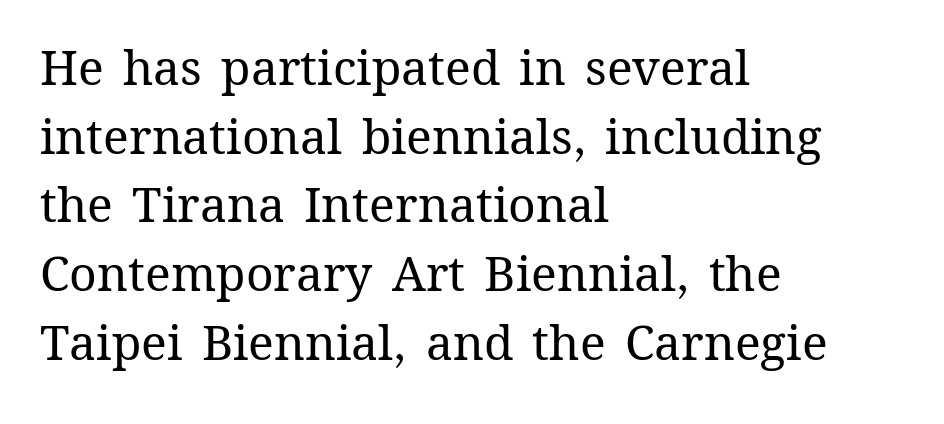
{"italic": "no", "bold": "no", "weight": "regular", "width": "normal", "stroke_contrast": "medium", "x_height": "medium", "monospaced": "no", "underline": "no", "align": "left", "line_spacing": "normal", "line_spacing_ratio": 1.43, "letter_spacing": "normal", "letter_spacing_em": 0.0, "glyph_px": 48}
